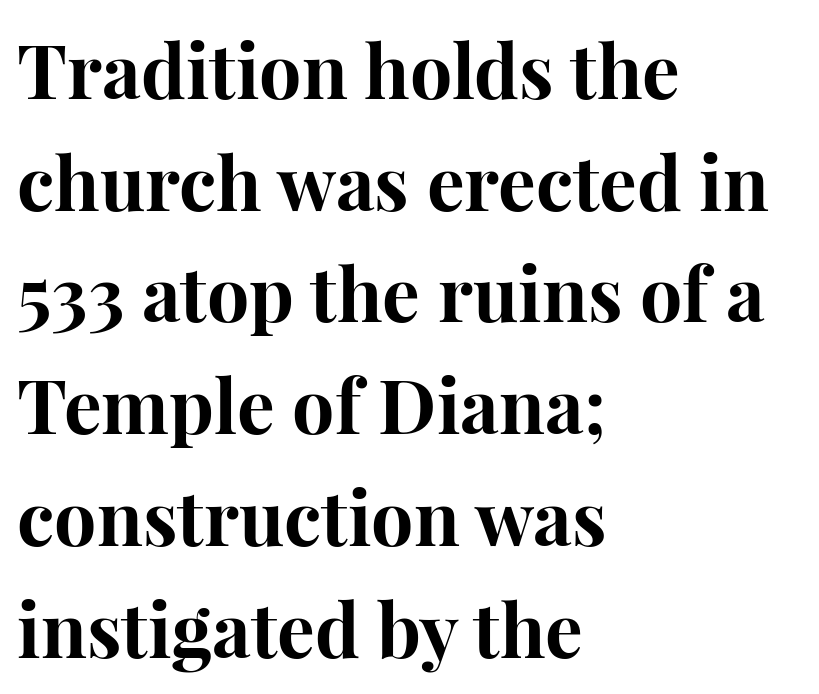
{"serif": "yes", "italic": "no", "bold": "yes", "weight": "bold", "width": "normal", "stroke_contrast": "high", "x_height": "medium", "monospaced": "no", "underline": "no", "align": "left", "line_spacing": "normal", "line_spacing_ratio": 1.49, "letter_spacing": "normal", "letter_spacing_em": 0.0, "glyph_px": 75}
